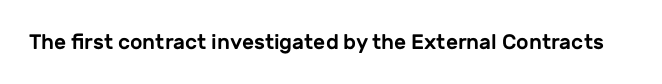
The image shows 21 px text type, upright; set normal letter spacing, not underlined.
